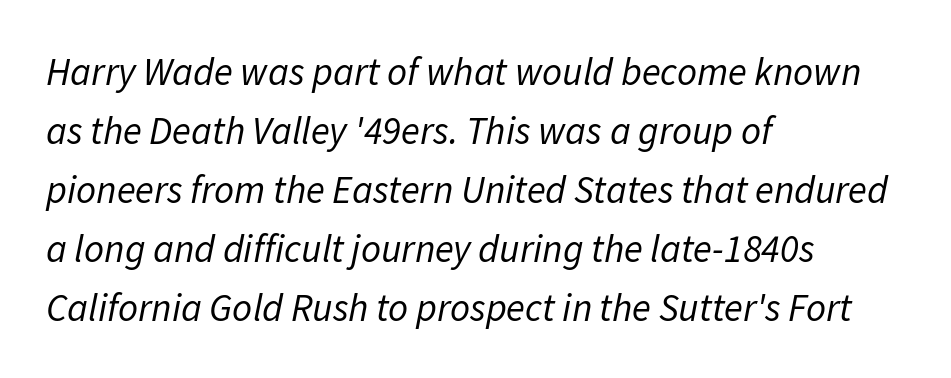
{"italic": "yes", "lean": "right", "slant_degrees": 11, "bold": "no", "weight": "regular", "width": "normal", "stroke_contrast": "low", "x_height": "medium", "monospaced": "no", "underline": "no", "align": "left", "line_spacing": "normal", "line_spacing_ratio": 1.51, "letter_spacing": "normal", "letter_spacing_em": 0.0, "glyph_px": 39}
